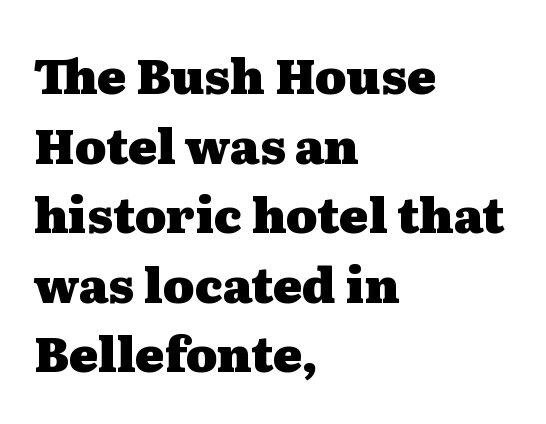
Q: Is the text bold? A: Yes.
Q: Is the text italic (slanted)? A: No, it is upright.
Q: Is the typeface a serif or a sans-serif typeface? A: Serif.
Q: Is the text underlined? A: No.
Q: How is the paragraph aligned? A: Left-aligned.
Q: Is the spacing between letters normal or unusually wide? A: Normal.
Q: Is the spacing between lines tight, normal or loose? A: Normal.
Q: Width (condensed, normal, or wide)? A: Wide.
Q: Stroke contrast? A: Medium.
Q: x-height? A: Medium.
Q: Monospaced? A: No.
